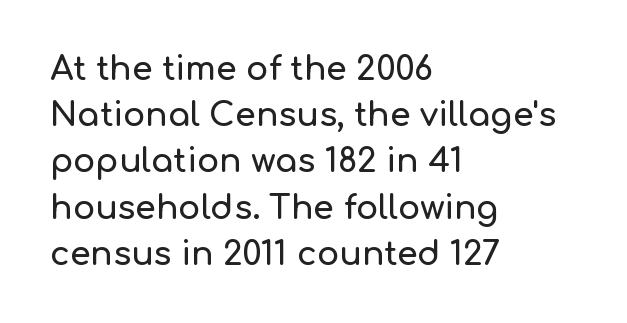
The image shows 33 px sans-serif type, upright; set left-aligned, normal line spacing (1.4x), normal letter spacing, not underlined; low stroke contrast and a medium x-height.
